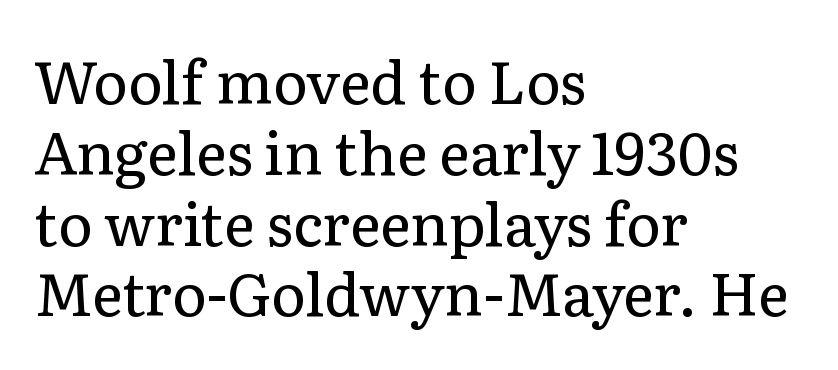
Q: Is the text bold? A: No.
Q: Is the text italic (slanted)? A: No, it is upright.
Q: Is the typeface a serif or a sans-serif typeface? A: Serif.
Q: Is the text underlined? A: No.
Q: How is the paragraph aligned? A: Left-aligned.
Q: Is the spacing between letters normal or unusually wide? A: Normal.
Q: Width (condensed, normal, or wide)? A: Normal.
Q: Stroke contrast? A: Low.
Q: x-height? A: Medium.
Q: Monospaced? A: No.
